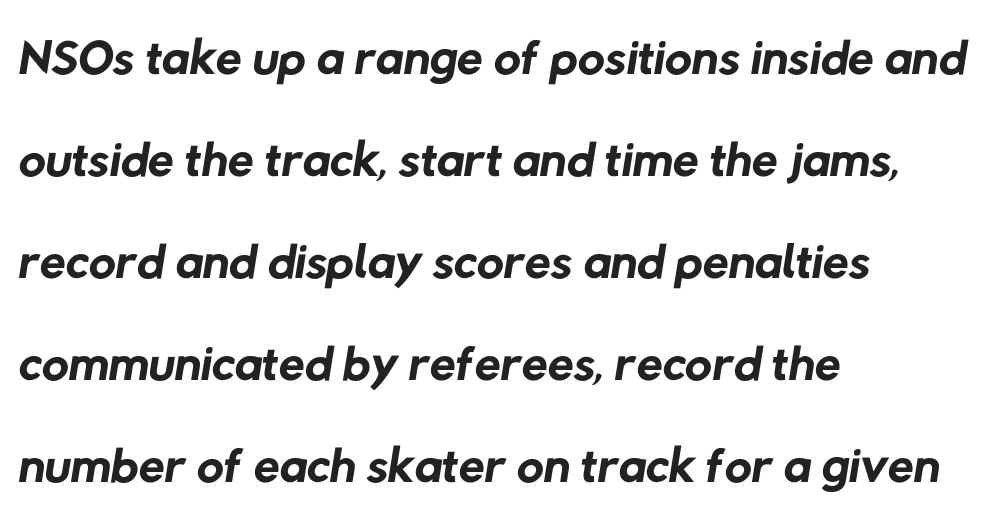
Q: Is the text bold? A: No.
Q: Is the typeface a serif or a sans-serif typeface? A: Sans-serif.
Q: Is the text underlined? A: No.
Q: How is the paragraph aligned? A: Left-aligned.
Q: Is the spacing between letters normal or unusually wide? A: Normal.
Q: Is the spacing between lines tight, normal or loose? A: Normal.
Q: Width (condensed, normal, or wide)? A: Normal.
Q: Stroke contrast? A: Low.
Q: x-height? A: Medium.
Q: Monospaced? A: No.
